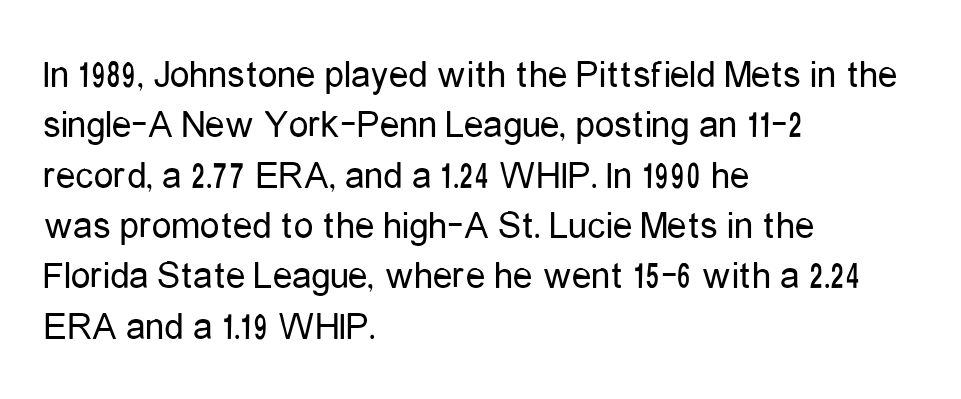
The image shows 39 px regular-weight, condensed sans-serif type, upright; set left-aligned, normal line spacing (1.29x), normal letter spacing, not underlined; low stroke contrast and a medium x-height.
